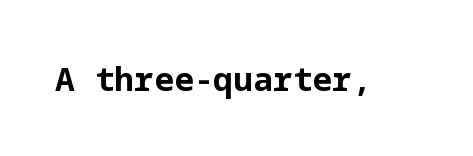
Quick note: underline off. The glyphs have the mass of a bold cut. You could call the tracking neutral — neither tight nor loose. The characters display no serif detailing; their extremities are plain. Quick note: not italic, upright.
